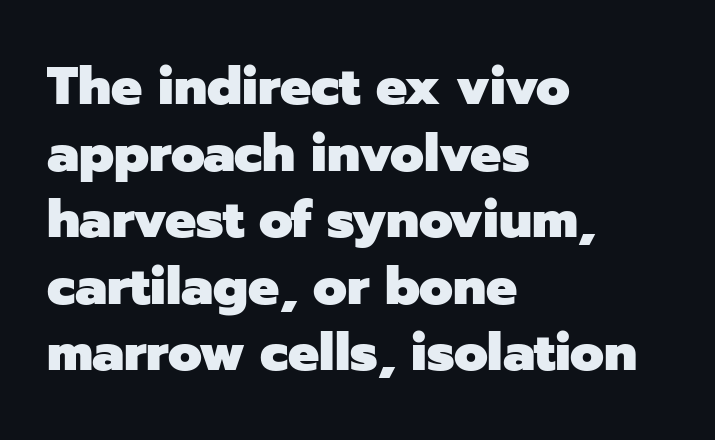
Nobody drew a line under any word here. How are the letters spaced? Ordinarily, with no added tracking. These lines carry a lot of weight — the face is fully bold. A roman cut, with each character standing at attention. Line starts are locked; line ends wander.
